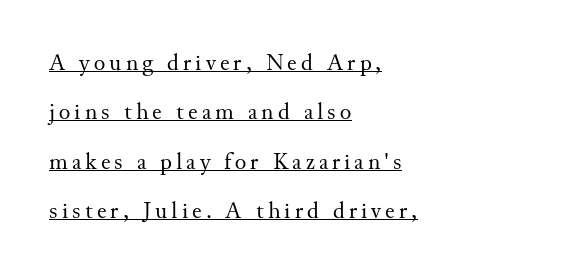
The image shows 24 px text type, upright; set left-aligned, loose line spacing (2.06x), underlined.
